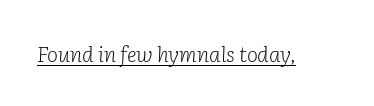
The image shows 21 px text type, italic (leaning right); set normal letter spacing, underlined.
